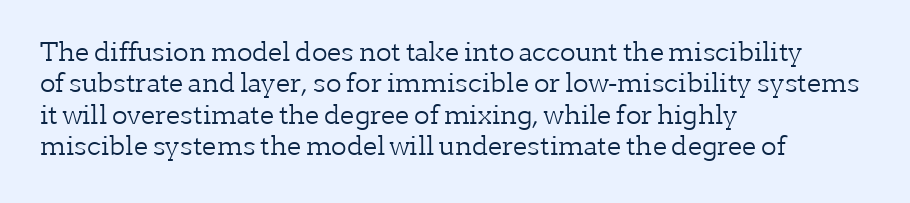
The image shows 26 px text type, upright; set left-aligned, line spacing 1.21x, normal letter spacing, not underlined.
